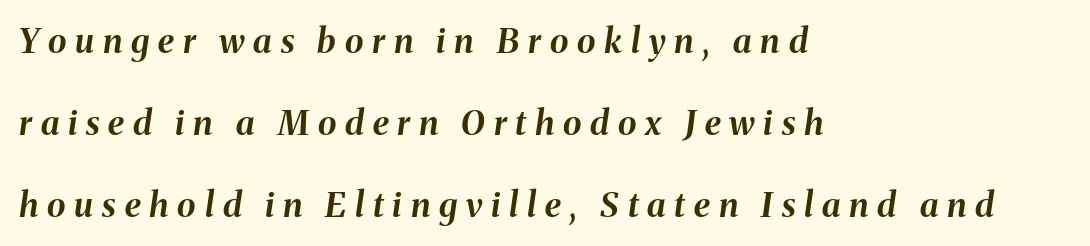
The image shows 34 px bold type, italic (leaning right); set left-aligned, loose line spacing (2.41x), unusually wide letter spacing (+0.26 em), not underlined; medium stroke contrast and a medium x-height.
